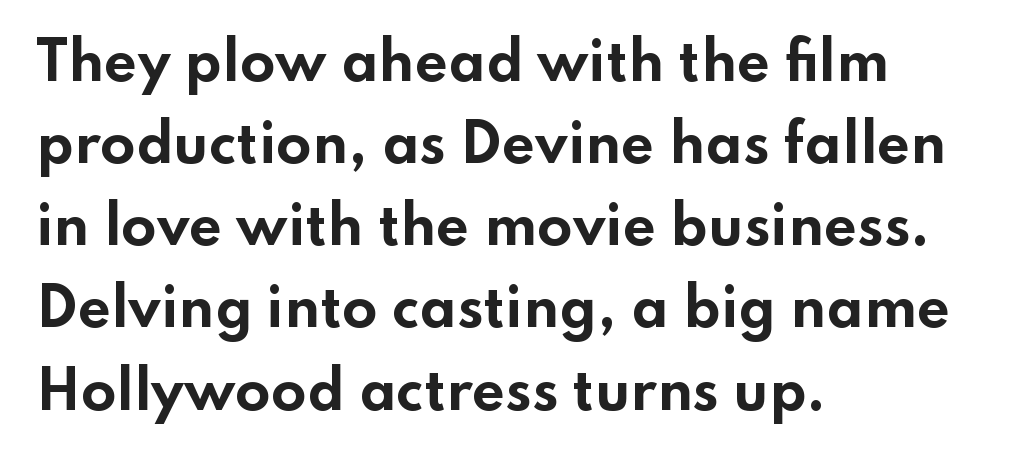
{"serif": "no", "italic": "no", "bold": "yes", "weight": "bold", "width": "wide", "stroke_contrast": "low", "x_height": "small", "monospaced": "no", "underline": "no", "align": "left", "line_spacing": "normal", "line_spacing_ratio": 1.58, "letter_spacing": "normal", "letter_spacing_em": 0.0, "glyph_px": 52}
